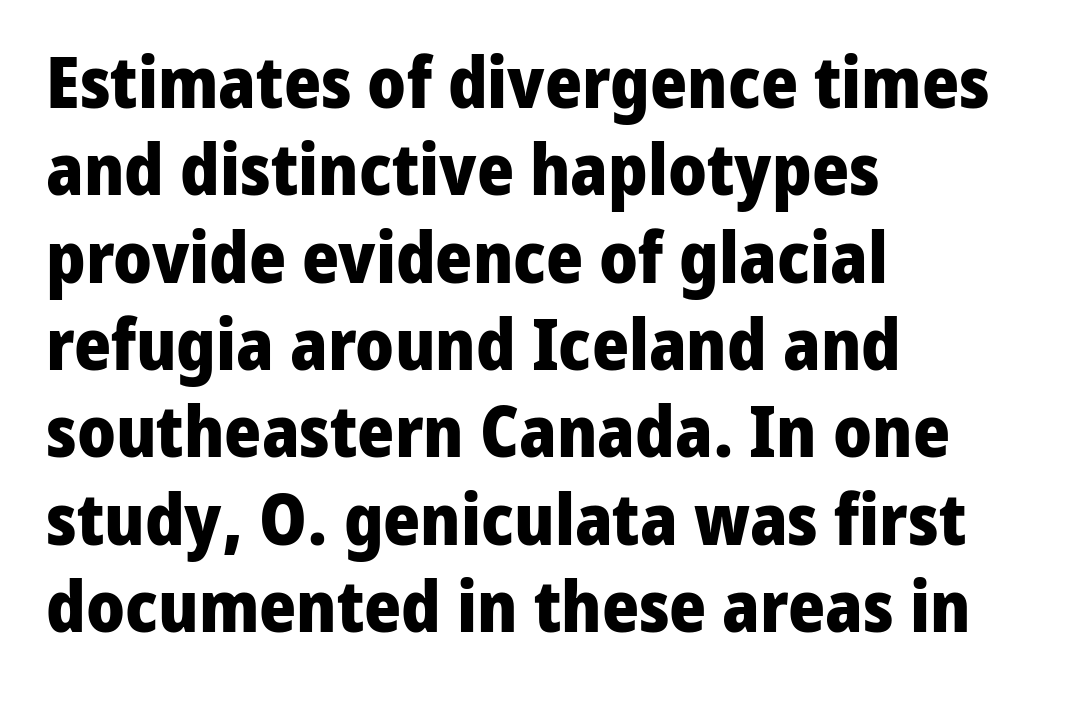
The image shows 71 px heavy sans-serif type, upright; set left-aligned, line spacing 1.23x, normal letter spacing, not underlined; low stroke contrast and a medium x-height.
